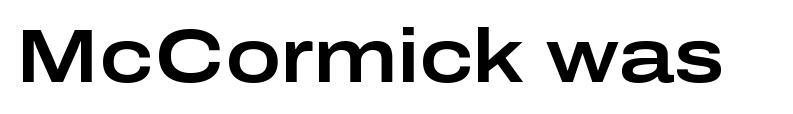
{"serif": "no", "italic": "no", "width": "wide", "stroke_contrast": "low", "x_height": "medium", "monospaced": "no", "underline": "no", "letter_spacing": "normal", "letter_spacing_em": 0.0, "glyph_px": 75}
